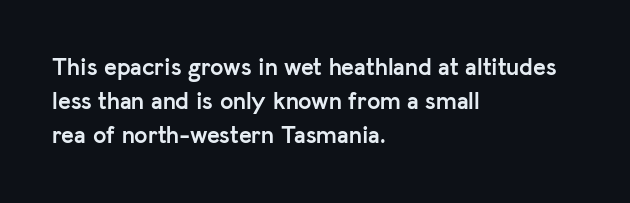
Q: Is the text bold? A: Yes.
Q: Is the text italic (slanted)? A: No, it is upright.
Q: Is the text underlined? A: No.
Q: How is the paragraph aligned? A: Left-aligned.
Q: Is the spacing between letters normal or unusually wide? A: Normal.
Q: Is the spacing between lines tight, normal or loose? A: Normal.
